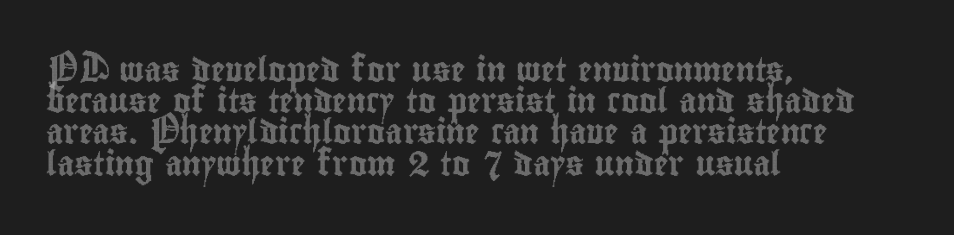
Q: Is the text italic (slanted)? A: No, it is upright.
Q: Is the text underlined? A: No.
Q: How is the paragraph aligned? A: Left-aligned.
Q: Is the spacing between letters normal or unusually wide? A: Normal.
Q: Is the spacing between lines tight, normal or loose? A: Normal.
